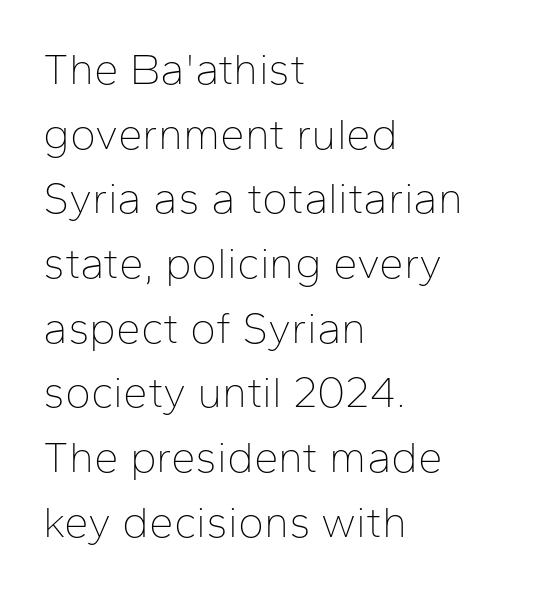
The image shows 44 px thin sans-serif type, upright; set left-aligned, normal line spacing (1.47x), normal letter spacing, not underlined; low stroke contrast and a medium x-height.
